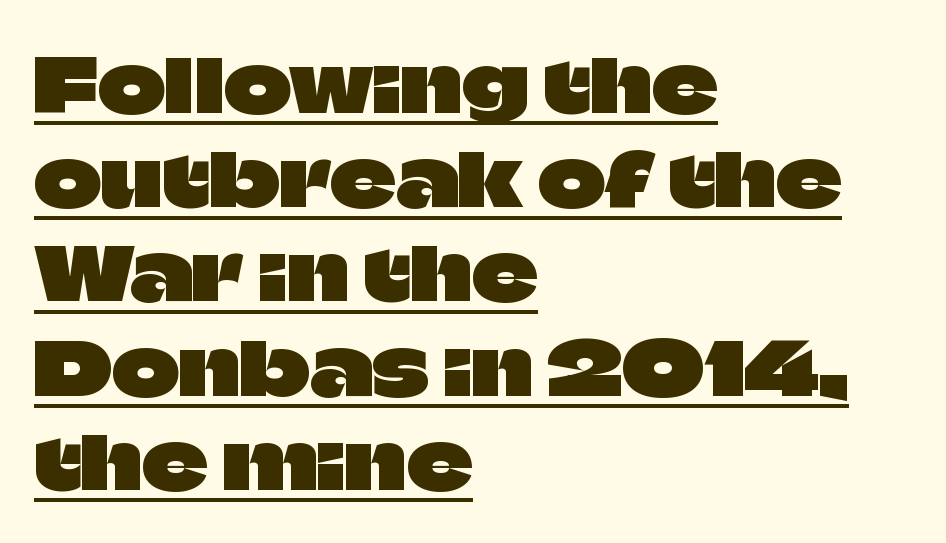
The image shows 73 px sans-serif type, upright; set left-aligned, normal line spacing (1.29x), normal letter spacing, underlined; low stroke contrast and a large x-height.
